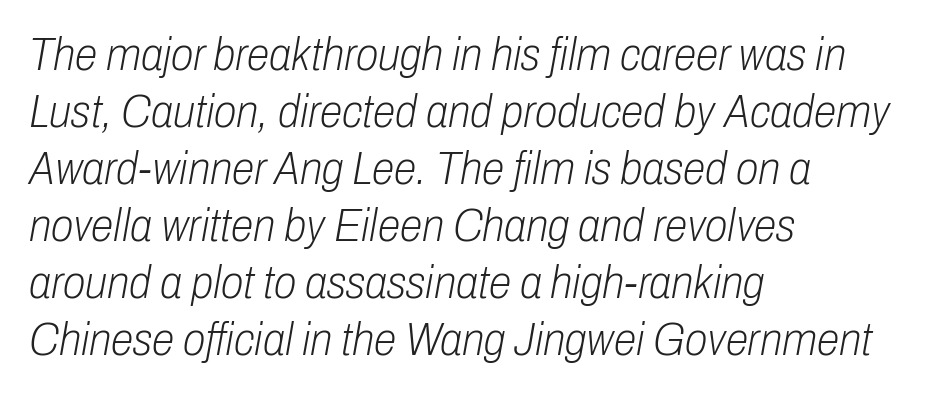
Q: Is the text bold? A: No.
Q: Is the text italic (slanted)? A: Yes, it leans right by about 10 degrees.
Q: Is the text underlined? A: No.
Q: How is the paragraph aligned? A: Left-aligned.
Q: Is the spacing between letters normal or unusually wide? A: Normal.
Q: Width (condensed, normal, or wide)? A: Condensed.
Q: Stroke contrast? A: Low.
Q: x-height? A: Medium.
Q: Monospaced? A: No.
